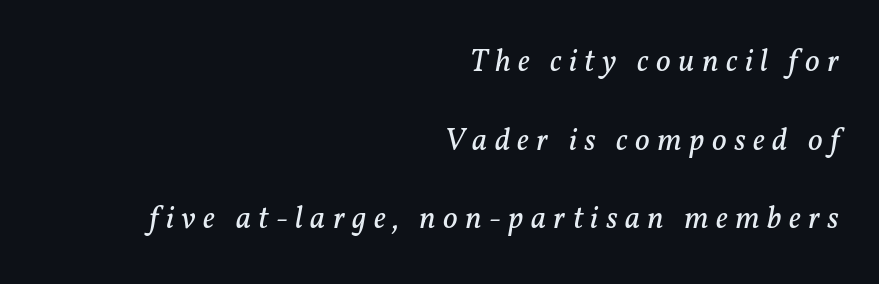
{"serif": "yes", "italic": "yes", "lean": "right", "slant_degrees": 11, "bold": "no", "weight": "regular", "width": "normal", "stroke_contrast": "low", "x_height": "medium", "monospaced": "no", "underline": "no", "align": "right", "line_spacing": "loose", "line_spacing_ratio": 2.46, "letter_spacing": "wide", "letter_spacing_em": 0.23, "glyph_px": 32}
